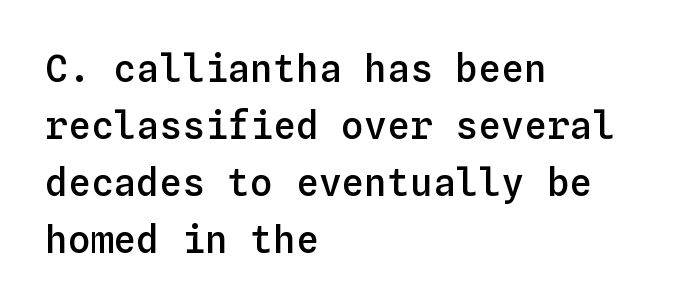
The image shows 38 px semibold type, upright, monospaced; set left-aligned, normal line spacing (1.5x), normal letter spacing, not underlined; low stroke contrast and a medium x-height.
